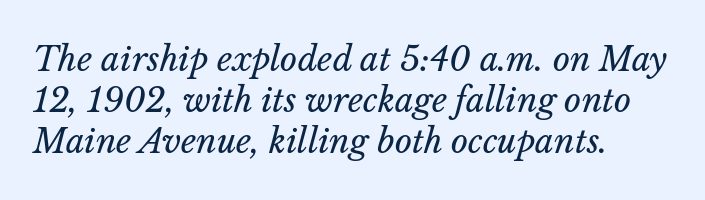
{"italic": "yes", "lean": "right", "slant_degrees": 14, "bold": "no", "weight": "regular", "width": "normal", "stroke_contrast": "low", "x_height": "medium", "monospaced": "no", "underline": "no", "align": "left", "line_spacing": "normal", "line_spacing_ratio": 1.25, "letter_spacing": "normal", "letter_spacing_em": 0.0, "glyph_px": 33}
